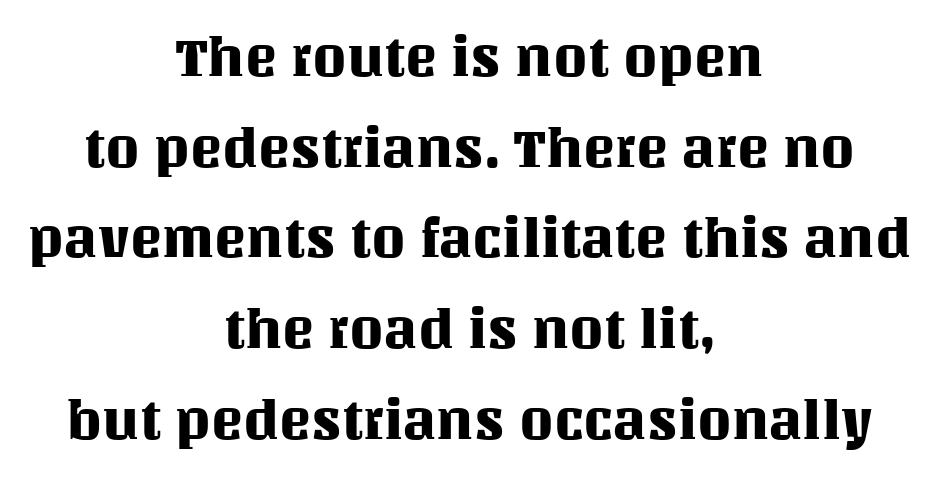
The face used here is rendered with its standard letterfit. The baseline area is clear. Honestly, the row spacing looks completely unremarkable. A typesetter would call this proportional, since set widths differ per character. Caption: multi-line text, centered on the measure.
